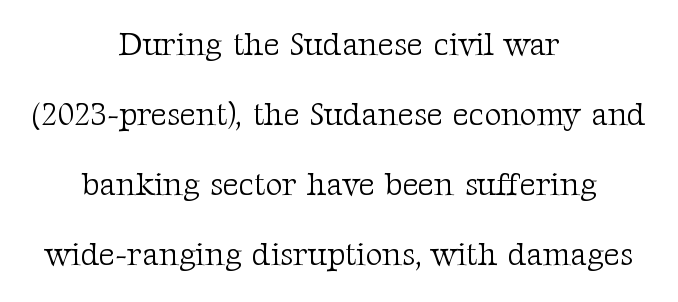
{"serif": "yes", "italic": "no", "bold": "no", "weight": "light", "width": "normal", "stroke_contrast": "medium", "x_height": "medium", "monospaced": "no", "underline": "no", "align": "center", "line_spacing": "loose", "line_spacing_ratio": 2.19, "letter_spacing": "normal", "letter_spacing_em": 0.0, "glyph_px": 32}
